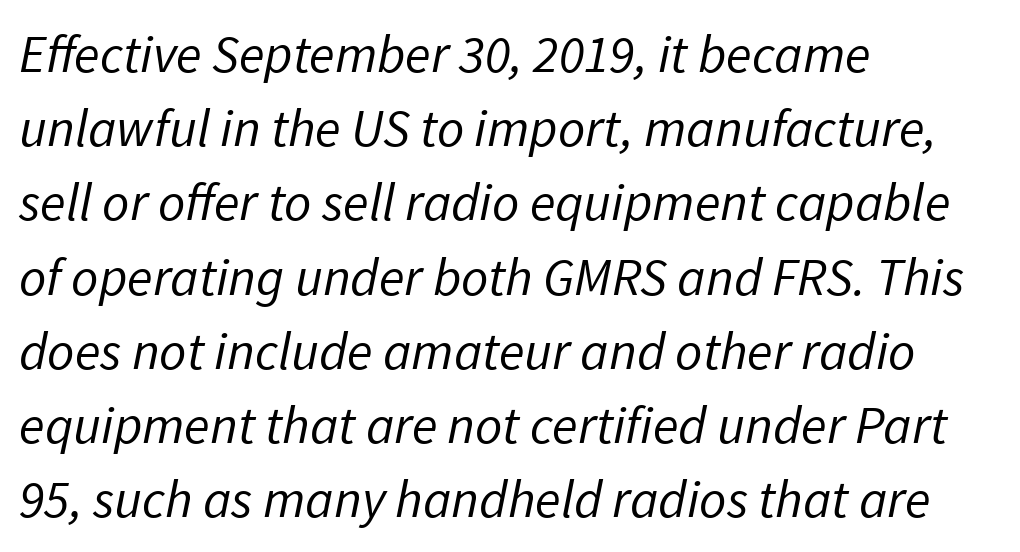
Notice how descenders clear the ascenders below comfortably — that's standard leading. Serif or sans? Sans — the stroke terminals are bare. Nobody touched the tracking dial on this one. You could not count columns in this text — the font is proportionally spaced. This rendering uses left alignment, leaving the right contour irregular. The baseline area is clear.
